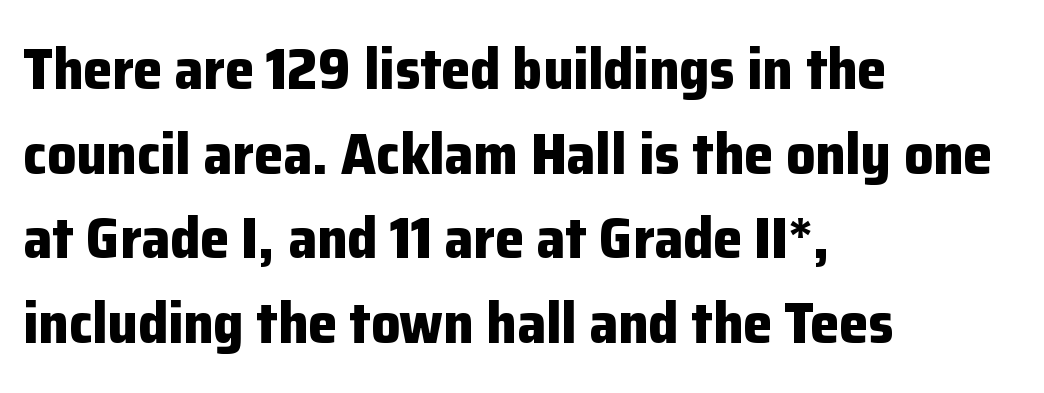
Q: Is the text bold? A: Yes.
Q: Is the text italic (slanted)? A: No, it is upright.
Q: Is the typeface a serif or a sans-serif typeface? A: Sans-serif.
Q: Is the text underlined? A: No.
Q: How is the paragraph aligned? A: Left-aligned.
Q: Is the spacing between letters normal or unusually wide? A: Normal.
Q: Is the spacing between lines tight, normal or loose? A: Normal.
Q: Width (condensed, normal, or wide)? A: Normal.
Q: Stroke contrast? A: Low.
Q: x-height? A: Medium.
Q: Monospaced? A: No.
